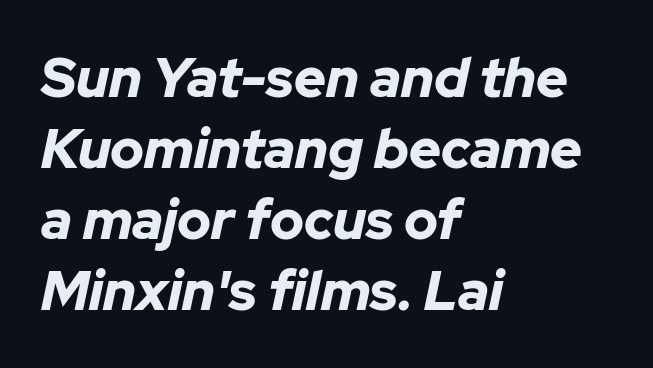
The image shows 55 px bold type, italic (leaning right); set left-aligned, normal line spacing (1.29x), normal letter spacing, not underlined; low stroke contrast and a medium x-height.
